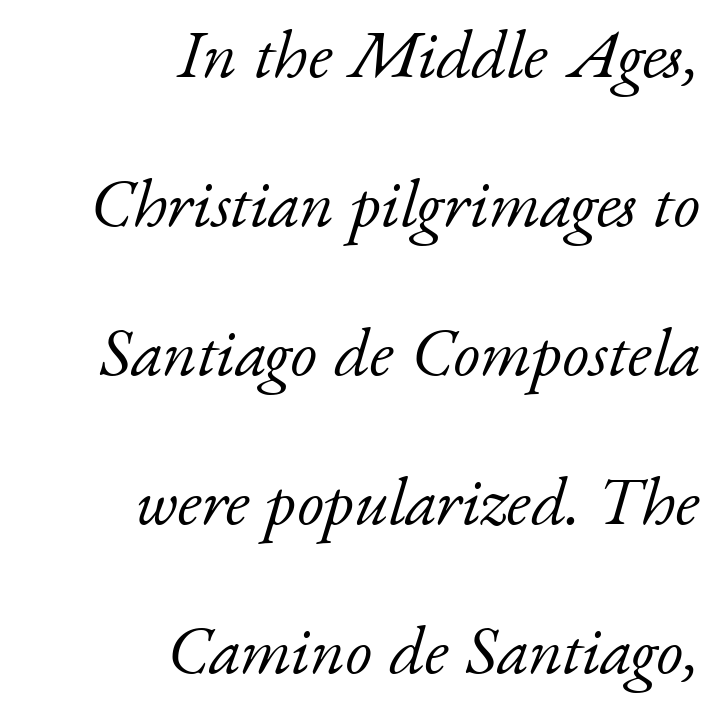
The passage shown leans; its letterforms are oblique. The passage shown is typed in a proportional face where columns would drift. Each new line begins a long way beneath the previous one. The compositor pushed each line to the right boundary. The characters are drawn with everyday or finer stroke widths.
